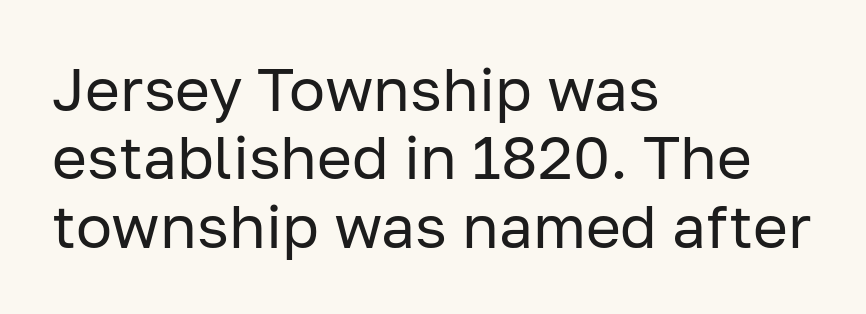
The foot of each line stays bare and open. These lines are rendered in a variable-pitch font. The line-height multiplier appears low, near solid setting. The characters are drawn with everyday or finer stroke widths.
